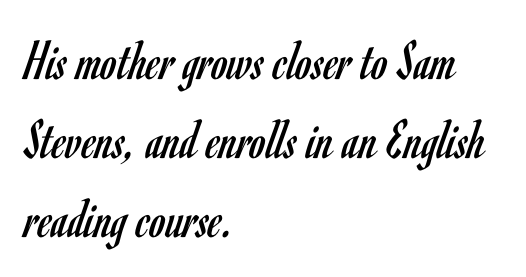
The letters sit at their default tracking, neither squeezed nor spread. The font sits on the lighter half of the weight spectrum, regular included. How would I describe the line gaps? Plain and ordinary. Varying glyph widths throughout — classic text-font behaviour. This rendering features lettering with no underline. Typeset ragged right — the left edge is the straight one.
